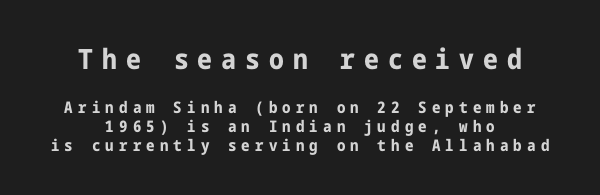
The typesetting leans heavy: a genuine bold. In terms of posture, this sample is upright. The passage is arranged like a title page — every line centered. Clear beneath every line of the passage.
